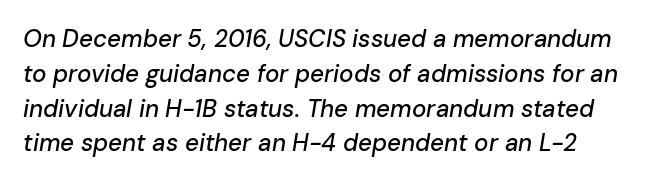
Q: Is the text italic (slanted)? A: Yes, it leans right by about 10 degrees.
Q: Is the text underlined? A: No.
Q: Is the spacing between letters normal or unusually wide? A: Normal.
Q: Is the spacing between lines tight, normal or loose? A: Normal.
